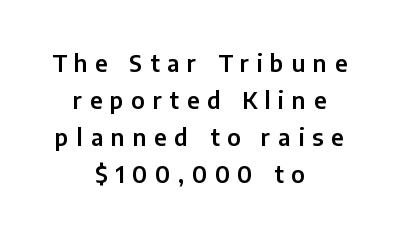
Words appear elongated and porous because spacing is wide. Clear beneath every line of the passage. A typesetter would call this leading conventional body-copy spacing. Italic: no, the glyphs are upright roman. The whitespace from short lines is split evenly between both sides.
